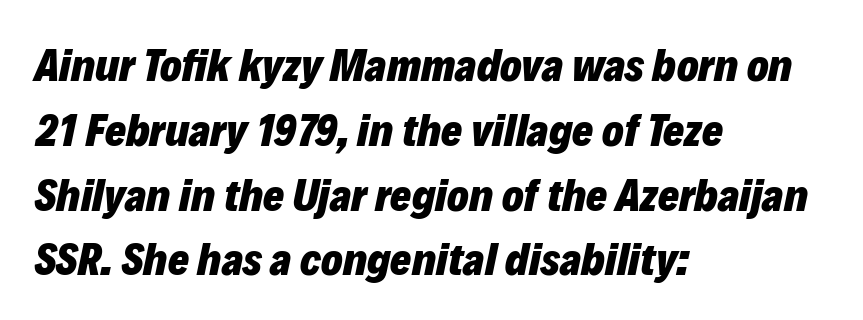
{"italic": "yes", "lean": "right", "slant_degrees": 12, "bold": "yes", "weight": "heavy", "width": "normal", "stroke_contrast": "low", "x_height": "medium", "monospaced": "no", "underline": "no", "align": "left", "line_spacing": "normal", "line_spacing_ratio": 1.44, "letter_spacing": "normal", "letter_spacing_em": 0.0, "glyph_px": 45}
